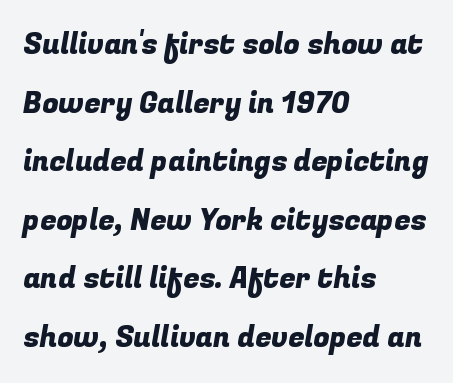
{"serif": "no", "width": "normal", "stroke_contrast": "low", "x_height": "medium", "monospaced": "no", "underline": "no", "align": "left", "line_spacing": "loose", "line_spacing_ratio": 2.02, "letter_spacing": "normal", "letter_spacing_em": 0.0, "glyph_px": 29}
